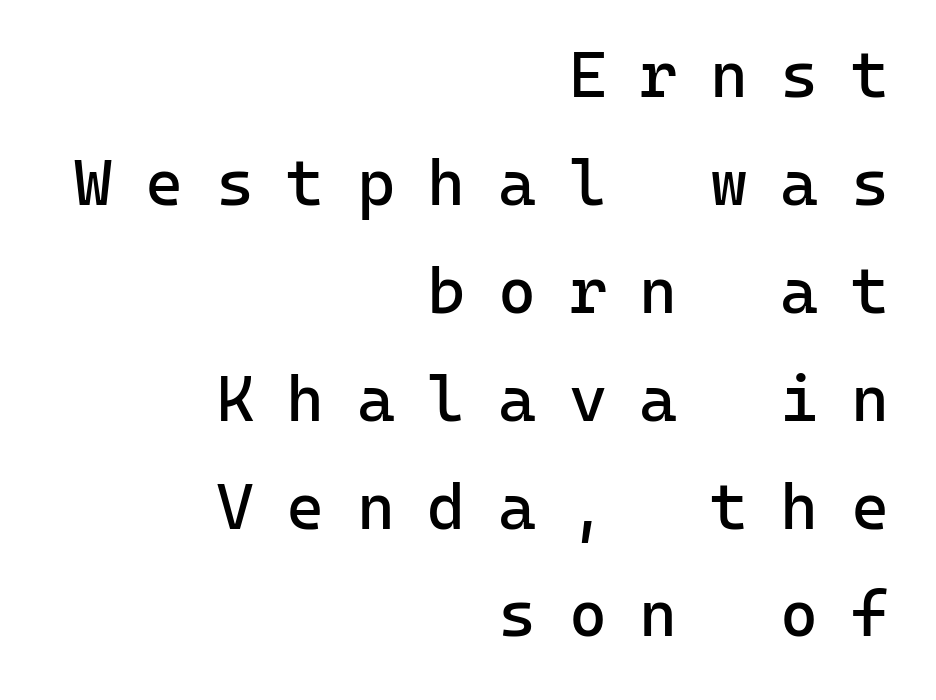
If you drew a ruler down the right edge, every line would touch it. Here the designer chose a console-style face with uniform glyph widths. The glyphs in this specimen are sans serif. Lines of text with bare space underneath. No chunkiness to these letters — they're not bold.
